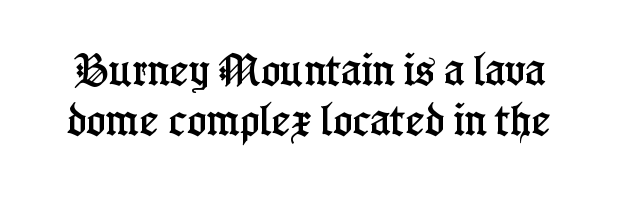
The image shows 36 px condensed serif type, upright; set normal line spacing (1.38x), normal letter spacing, not underlined; low stroke contrast and a medium x-height.
